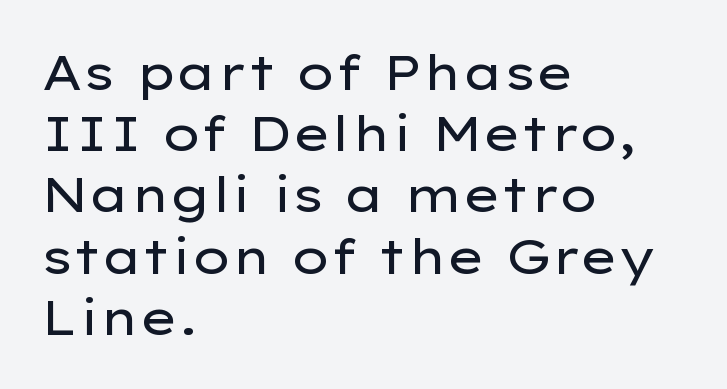
The image shows 49 px regular-weight, wide sans-serif type, upright; set left-aligned, normal line spacing (1.25x), normal letter spacing, not underlined; low stroke contrast and a medium x-height.
